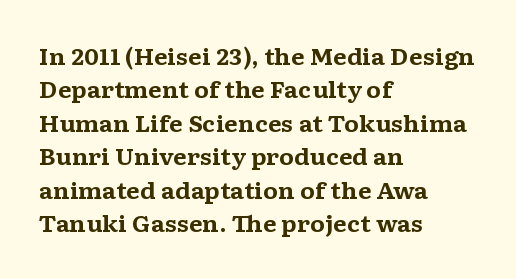
{"italic": "no", "bold": "yes", "underline": "no", "align": "left", "line_spacing": "normal", "line_spacing_ratio": 1.52, "letter_spacing": "normal", "letter_spacing_em": 0.0, "glyph_px": 22}
